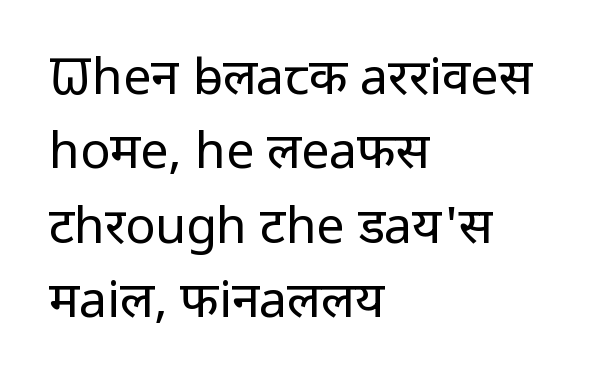
{"serif": "no", "italic": "no", "bold": "no", "weight": "regular", "width": "normal", "stroke_contrast": "low", "x_height": "medium", "monospaced": "no", "underline": "no", "align": "left", "line_spacing": "normal", "line_spacing_ratio": 1.49, "letter_spacing": "normal", "letter_spacing_em": 0.0, "glyph_px": 50}
